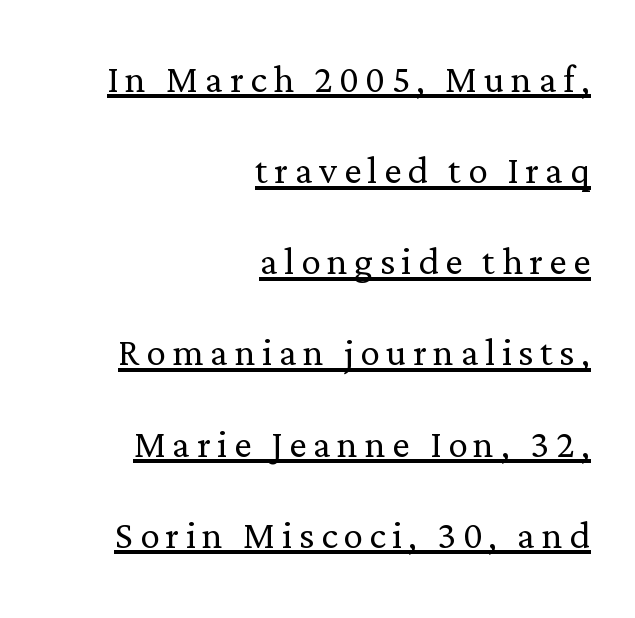
Q: Is the text bold? A: No.
Q: Is the text italic (slanted)? A: No, it is upright.
Q: Is the typeface a serif or a sans-serif typeface? A: Serif.
Q: Is the text underlined? A: Yes.
Q: How is the paragraph aligned? A: Right-aligned.
Q: Width (condensed, normal, or wide)? A: Normal.
Q: Stroke contrast? A: Low.
Q: x-height? A: Medium.
Q: Monospaced? A: No.
